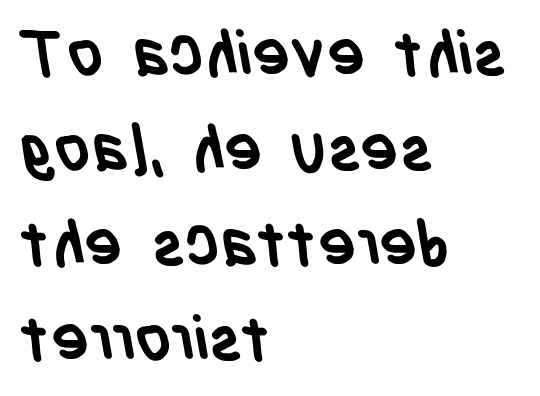
The image shows 63 px semibold, condensed sans-serif type; set left-aligned, normal line spacing (1.51x), normal letter spacing, not underlined; low stroke contrast and a large x-height.
